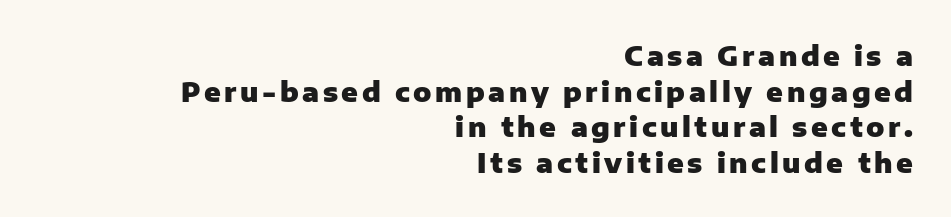
Q: Is the text bold? A: Yes.
Q: Is the text italic (slanted)? A: No, it is upright.
Q: Is the text underlined? A: No.
Q: How is the paragraph aligned? A: Right-aligned.
Q: Is the spacing between lines tight, normal or loose? A: Normal.
